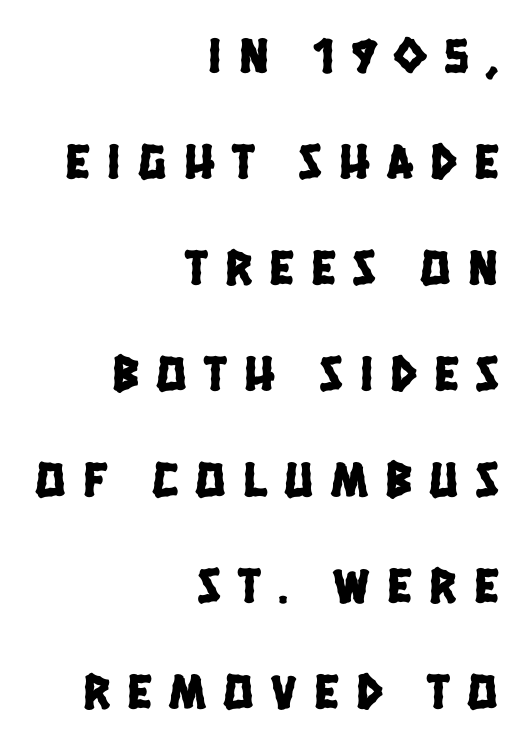
Q: Is the typeface a serif or a sans-serif typeface? A: Sans-serif.
Q: Is the text underlined? A: No.
Q: How is the paragraph aligned? A: Right-aligned.
Q: Is the spacing between letters normal or unusually wide? A: Unusually wide.
Q: Is the spacing between lines tight, normal or loose? A: Loose.
Q: Width (condensed, normal, or wide)? A: Condensed.
Q: Stroke contrast? A: Low.
Q: x-height? A: Large.
Q: Monospaced? A: No.
